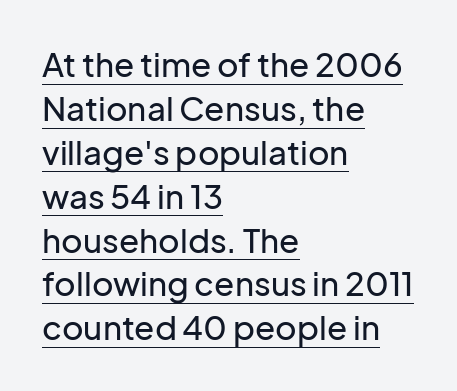
The image shows 33 px sans-serif type, upright; set left-aligned, normal line spacing (1.33x), normal letter spacing, underlined; low stroke contrast and a medium x-height.
